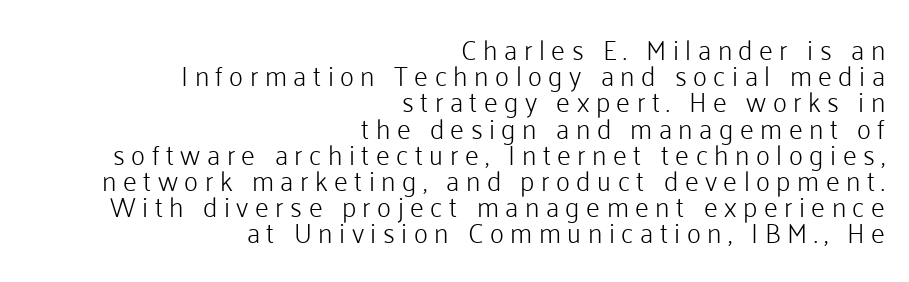
The image shows 27 px text type, upright; set right-aligned, tight line spacing (0.97x), unusually wide letter spacing (+0.24 em), not underlined.
